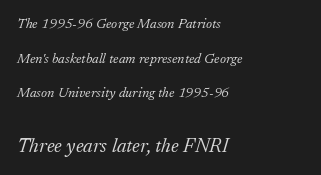
The image shows 20 px text type, italic (leaning right); set left-aligned, loose line spacing (2.47x), normal letter spacing, not underlined; the second (bottom) block is 1.43x larger.
